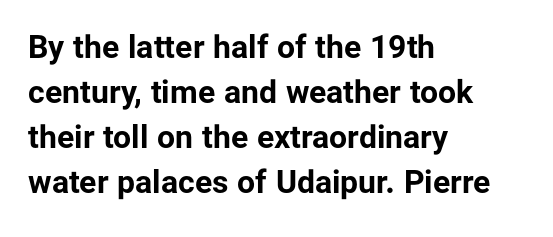
Q: Is the text bold? A: Yes.
Q: Is the text italic (slanted)? A: No, it is upright.
Q: Is the typeface a serif or a sans-serif typeface? A: Sans-serif.
Q: Is the text underlined? A: No.
Q: How is the paragraph aligned? A: Left-aligned.
Q: Is the spacing between letters normal or unusually wide? A: Normal.
Q: Is the spacing between lines tight, normal or loose? A: Normal.
Q: Width (condensed, normal, or wide)? A: Normal.
Q: Stroke contrast? A: Low.
Q: x-height? A: Medium.
Q: Monospaced? A: No.
